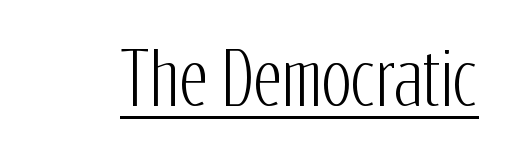
{"serif": "no", "italic": "no", "width": "condensed", "stroke_contrast": "low", "x_height": "medium", "monospaced": "no", "underline": "yes", "letter_spacing": "normal", "letter_spacing_em": 0.0, "glyph_px": 70}
